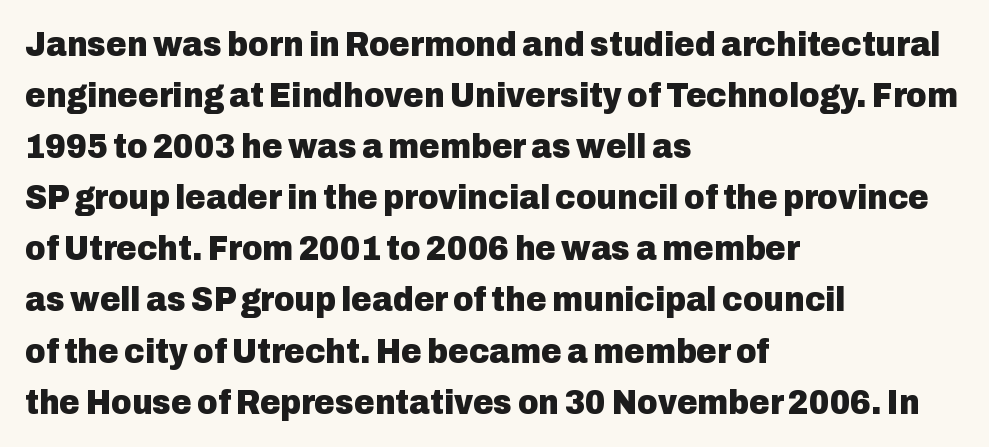
Q: Is the text bold? A: Yes.
Q: Is the text italic (slanted)? A: No, it is upright.
Q: Is the typeface a serif or a sans-serif typeface? A: Sans-serif.
Q: Is the text underlined? A: No.
Q: How is the paragraph aligned? A: Left-aligned.
Q: Is the spacing between letters normal or unusually wide? A: Normal.
Q: Is the spacing between lines tight, normal or loose? A: Normal.
Q: Width (condensed, normal, or wide)? A: Normal.
Q: Stroke contrast? A: Low.
Q: x-height? A: Medium.
Q: Monospaced? A: No.
